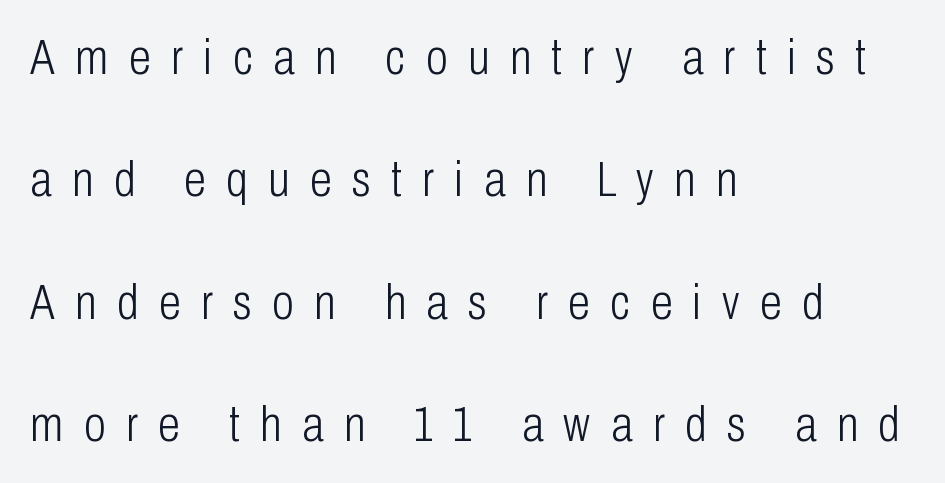
Honestly, the letter spacing is so wide it's the main thing you notice. The rendering uses natural spacing where letterforms have individual widths. A typesetter would label this face a sans. Glance below the letters and you will spot only blank space. All the whitespace from short lines collects on the right. Weight: not bold — regular or lighter.
